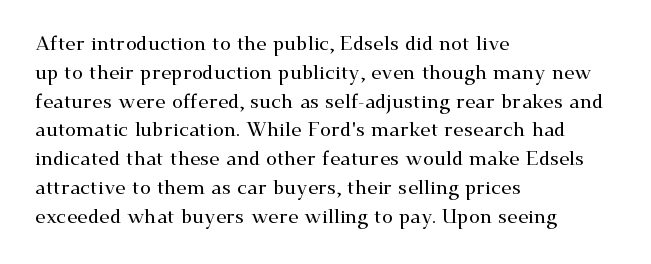
Default kerning and tracking; the words read as compact shapes. The type sits square on the baseline with zero lean. How would I describe the line gaps? Plain and ordinary. The zone under the glyphs is completely vacant. The lines are quadded left.
